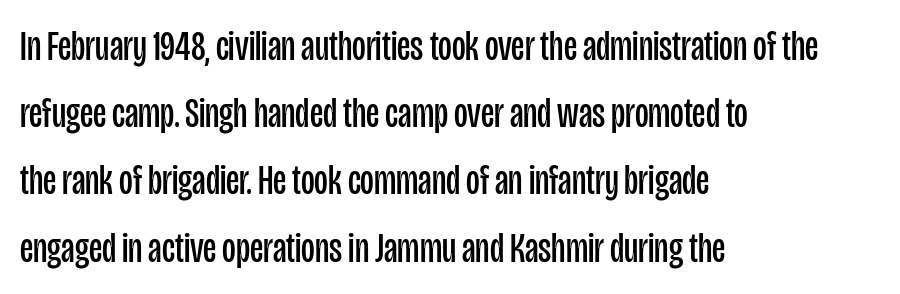
{"serif": "no", "italic": "no", "bold": "no", "weight": "regular", "width": "condensed", "stroke_contrast": "low", "x_height": "large", "monospaced": "no", "underline": "no", "align": "left", "line_spacing": "normal", "line_spacing_ratio": 1.6, "letter_spacing": "normal", "letter_spacing_em": 0.0, "glyph_px": 42}
